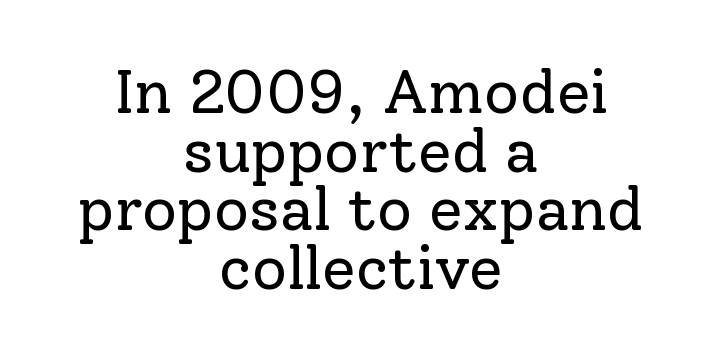
{"serif": "yes", "italic": "no", "bold": "no", "weight": "regular", "width": "normal", "stroke_contrast": "low", "x_height": "medium", "monospaced": "no", "underline": "no", "align": "center", "line_spacing": "tight", "line_spacing_ratio": 0.96, "letter_spacing": "normal", "letter_spacing_em": 0.0, "glyph_px": 61}
